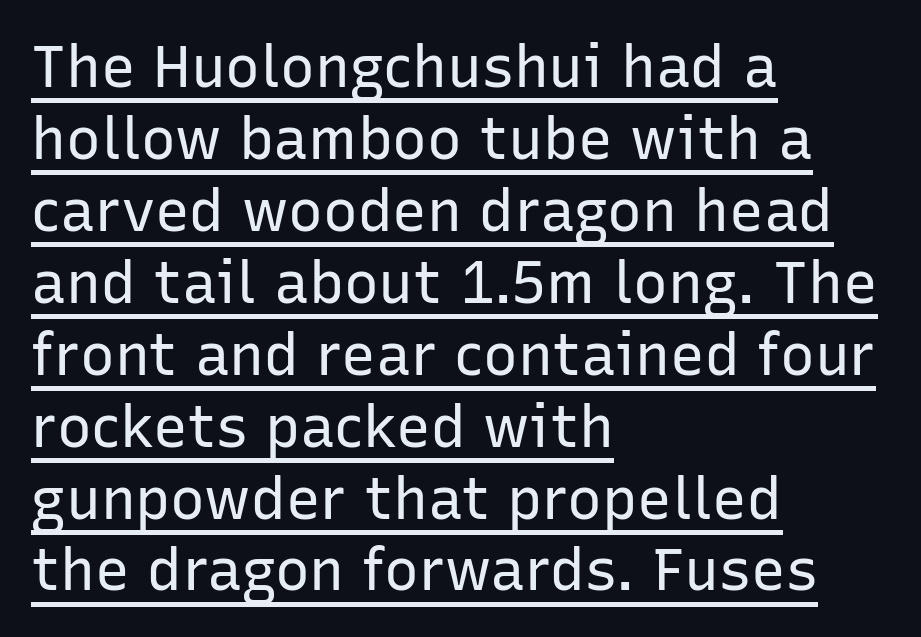
Q: Is the text bold? A: No.
Q: Is the text italic (slanted)? A: No, it is upright.
Q: Is the typeface a serif or a sans-serif typeface? A: Sans-serif.
Q: Is the text underlined? A: Yes.
Q: How is the paragraph aligned? A: Left-aligned.
Q: Is the spacing between letters normal or unusually wide? A: Normal.
Q: Width (condensed, normal, or wide)? A: Normal.
Q: Stroke contrast? A: Low.
Q: x-height? A: Medium.
Q: Monospaced? A: No.
